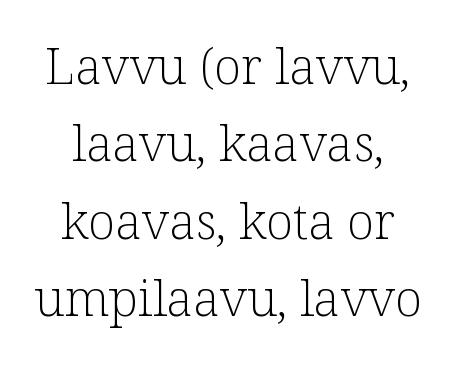
The image shows 50 px light serif type, upright; set centered, normal line spacing (1.55x), normal letter spacing, not underlined; low stroke contrast and a medium x-height.
